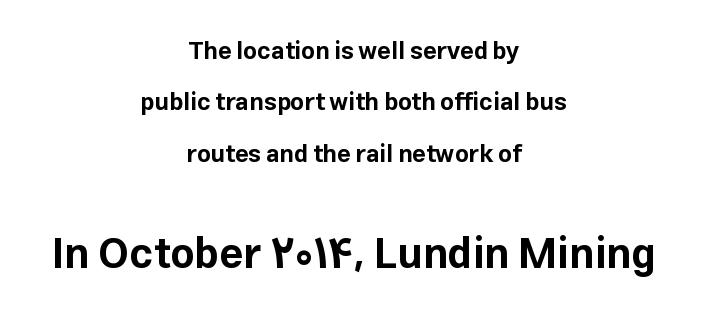
The image shows 42 px bold sans-serif type, upright; set centered, loose line spacing (2.14x), normal letter spacing, not underlined; the second (bottom) block is 1.75x larger; low stroke contrast and a medium x-height.
